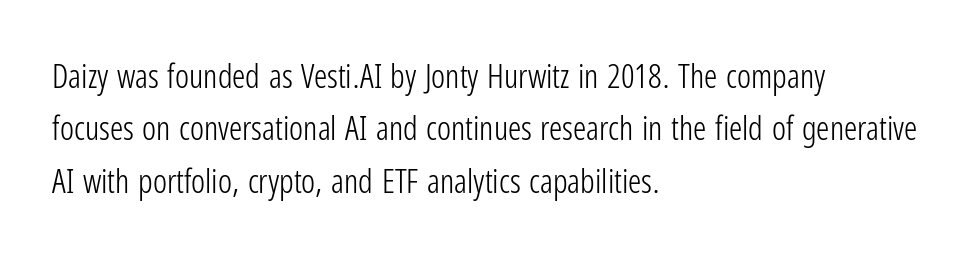
Quick note: not italic, upright. The face used here is proportionally spaced, like ordinary book or web type. Reading down the column, the eye jumps a familiar distance to each next line. Nope, no serifs anywhere on these letters.
